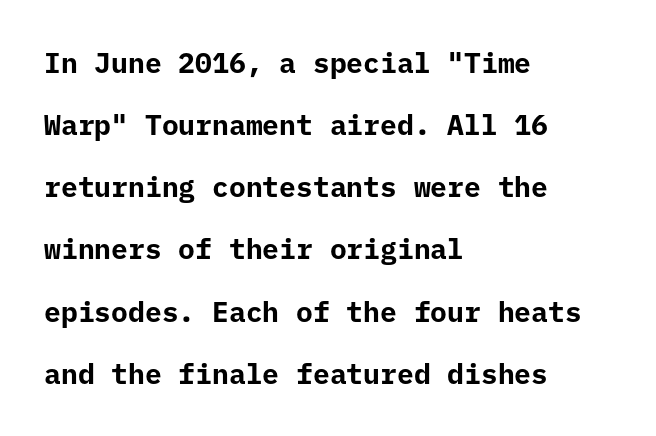
The image shows 28 px bold sans-serif type, upright, monospaced; set left-aligned, loose line spacing (2.22x), normal letter spacing, not underlined; low stroke contrast and a medium x-height.
